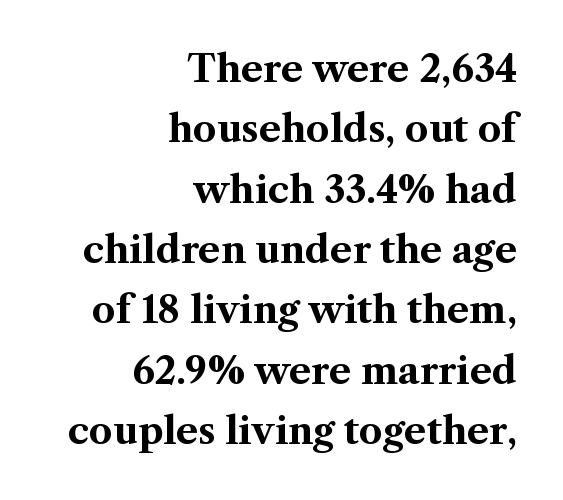
{"serif": "yes", "italic": "no", "bold": "yes", "weight": "bold", "width": "normal", "stroke_contrast": "medium", "x_height": "medium", "monospaced": "no", "underline": "no", "align": "right", "line_spacing": "normal", "line_spacing_ratio": 1.63, "letter_spacing": "normal", "letter_spacing_em": 0.0, "glyph_px": 37}
